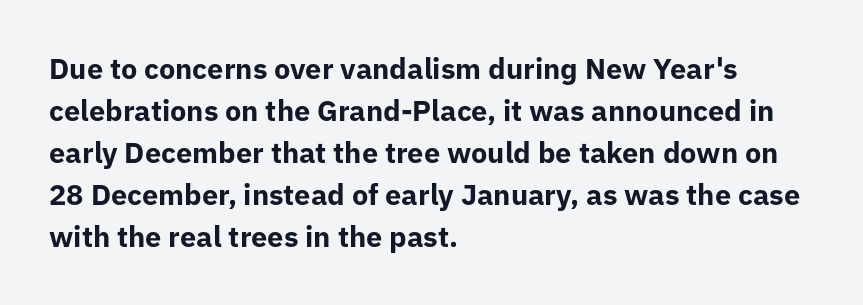
The image shows 29 px bold sans-serif type, upright; set left-aligned, normal line spacing (1.45x), normal letter spacing, not underlined; low stroke contrast and a medium x-height.
